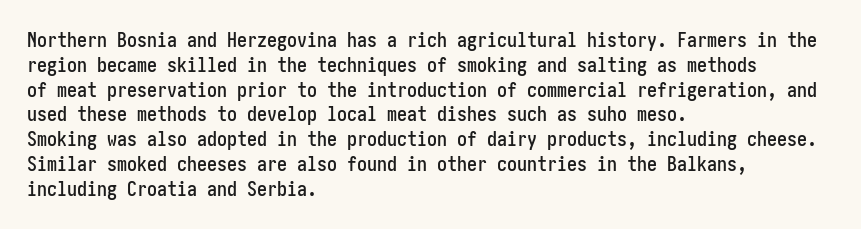
Q: Is the text italic (slanted)? A: No, it is upright.
Q: Is the text underlined? A: No.
Q: How is the paragraph aligned? A: Left-aligned.
Q: Is the spacing between letters normal or unusually wide? A: Normal.
